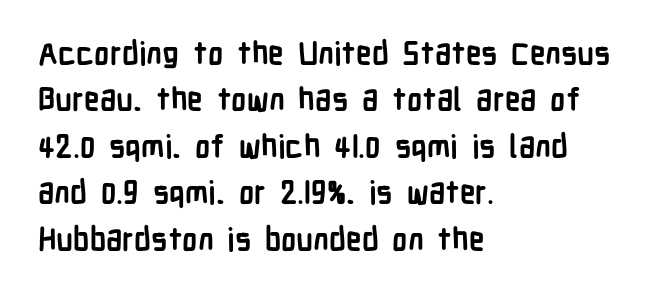
Q: Is the text bold? A: Yes.
Q: Is the text italic (slanted)? A: No, it is upright.
Q: Is the typeface a serif or a sans-serif typeface? A: Sans-serif.
Q: Is the text underlined? A: No.
Q: How is the paragraph aligned? A: Left-aligned.
Q: Is the spacing between letters normal or unusually wide? A: Normal.
Q: Is the spacing between lines tight, normal or loose? A: Normal.
Q: Width (condensed, normal, or wide)? A: Condensed.
Q: Stroke contrast? A: Low.
Q: x-height? A: Medium.
Q: Monospaced? A: No.
